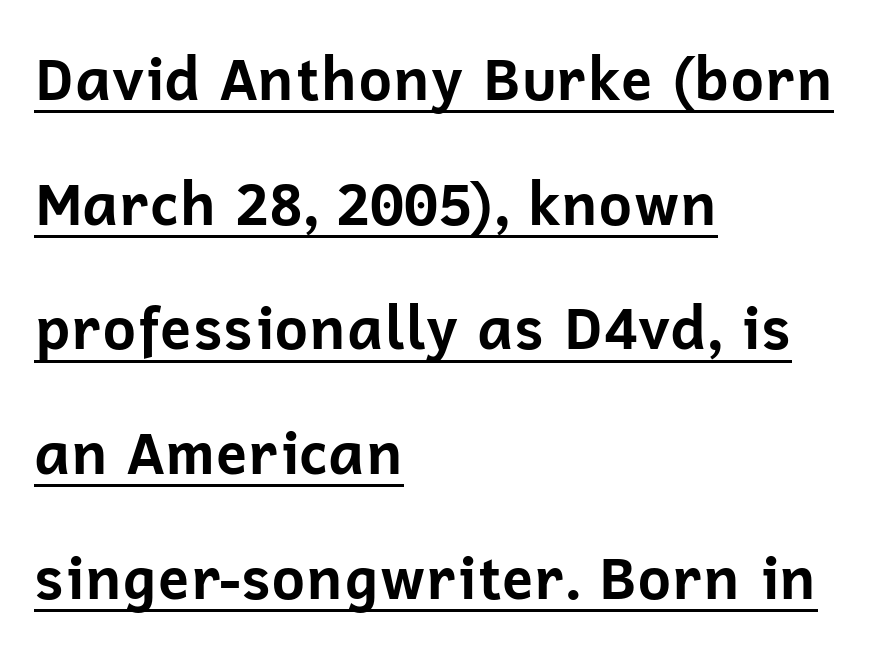
Posture: upright roman. Is there much room between lines? Yes — plenty of vertical air separates them. The rendering uses natural spacing where letterforms have individual widths. Every word sits above its own underline. The typesetter chose a ragged-right arrangement here.
